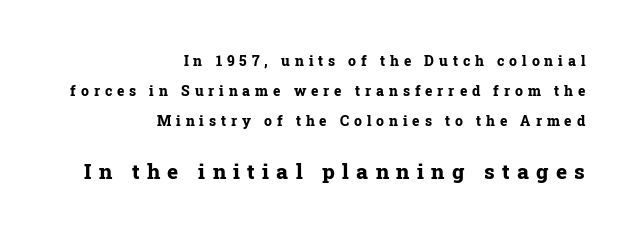
Q: Is the text bold? A: Yes.
Q: Is the text italic (slanted)? A: No, it is upright.
Q: Is the text underlined? A: No.
Q: How is the paragraph aligned? A: Right-aligned.
Q: Is the spacing between letters normal or unusually wide? A: Unusually wide.
Q: Is the spacing between lines tight, normal or loose? A: Loose.
Q: Which block of text is set in a larger size, the first (top) or the second (bottom)? A: The second (bottom) one.
